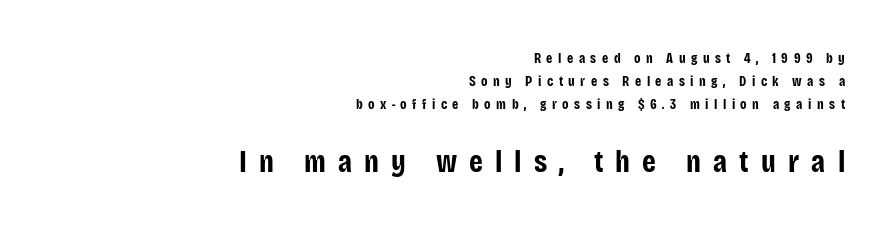
Proportional: the letters do not fall into vertical columns. Loose tracking; the words dissolve into strings of separated letters. Underline: absent. Bold? Absolutely — the strokes are thick and heavy. Ordinary non-slanted type is in use. Notice how descenders clear the ascenders below comfortably — that's standard leading.
